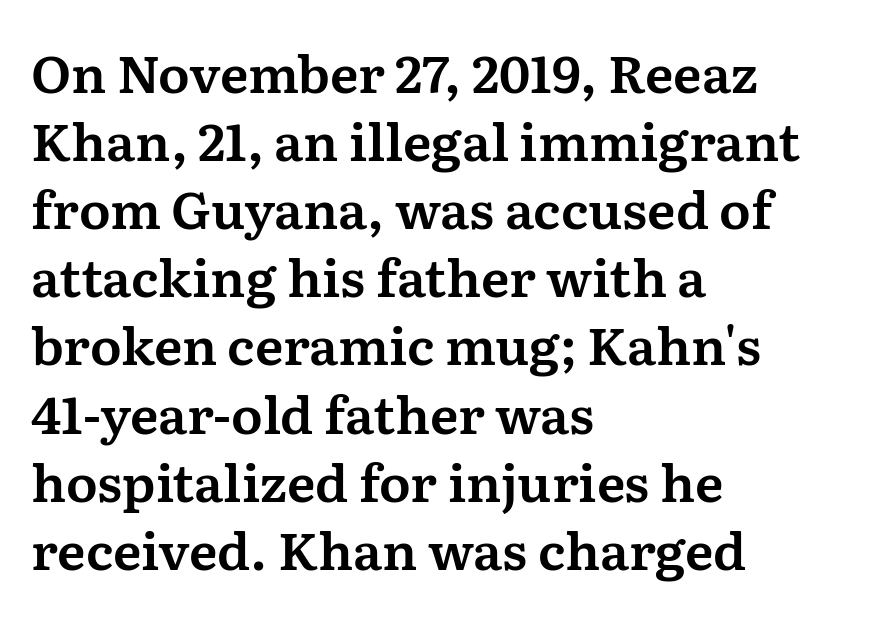
The image shows 52 px serif type, upright; set left-aligned, normal line spacing (1.31x), normal letter spacing, not underlined; medium stroke contrast and a medium x-height.
